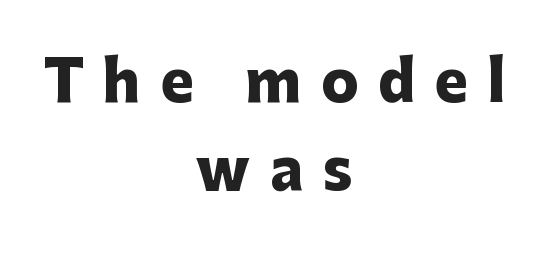
Q: Is the text bold? A: Yes.
Q: Is the text italic (slanted)? A: No, it is upright.
Q: Is the typeface a serif or a sans-serif typeface? A: Sans-serif.
Q: Is the text underlined? A: No.
Q: How is the paragraph aligned? A: Centered.
Q: Is the spacing between letters normal or unusually wide? A: Unusually wide.
Q: Is the spacing between lines tight, normal or loose? A: Normal.
Q: Width (condensed, normal, or wide)? A: Normal.
Q: Stroke contrast? A: Low.
Q: x-height? A: Medium.
Q: Monospaced? A: No.
